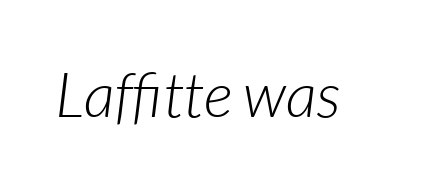
The image shows 62 px light type, italic (leaning right); set normal letter spacing, not underlined; low stroke contrast and a medium x-height.
